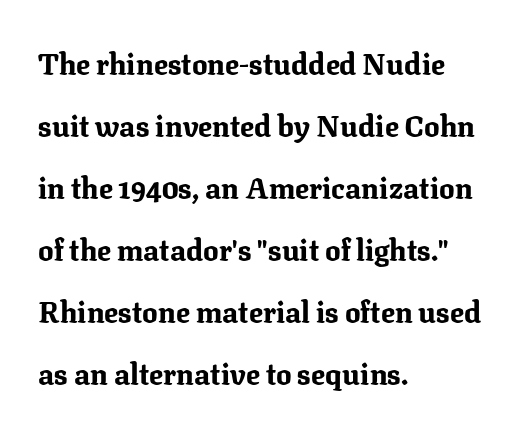
The image shows 29 px bold serif type, upright; set left-aligned, loose line spacing (2.14x), normal letter spacing, not underlined; medium stroke contrast and a medium x-height.
